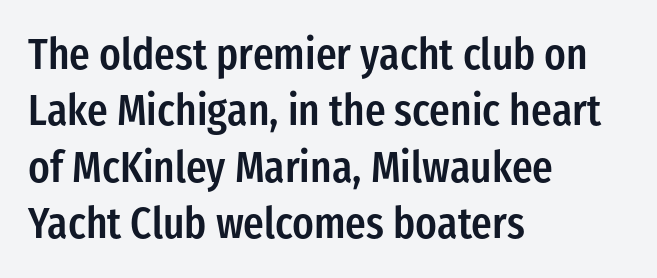
The rendering uses natural spacing where letterforms have individual widths. Baseline-to-baseline distance is the conventional proportion of letter height. Inter-character spacing is left at the font's built-in metrics. Is the type bold? Partly — it's a semibold, heavier than regular but not fully bold. In terms of letterform style, serifs are entirely absent. Letters rest on an invisible, unmarked baseline.
